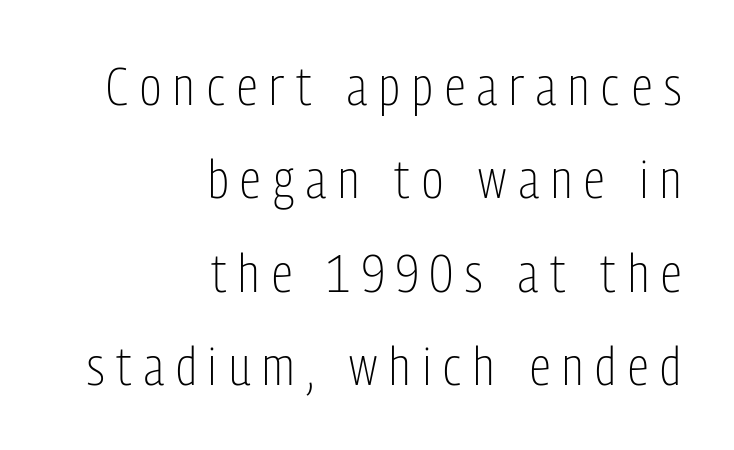
Q: Is the text bold? A: No.
Q: Is the text italic (slanted)? A: No, it is upright.
Q: Is the typeface a serif or a sans-serif typeface? A: Sans-serif.
Q: Is the text underlined? A: No.
Q: How is the paragraph aligned? A: Right-aligned.
Q: Is the spacing between letters normal or unusually wide? A: Unusually wide.
Q: Width (condensed, normal, or wide)? A: Condensed.
Q: Stroke contrast? A: Low.
Q: x-height? A: Medium.
Q: Monospaced? A: No.
